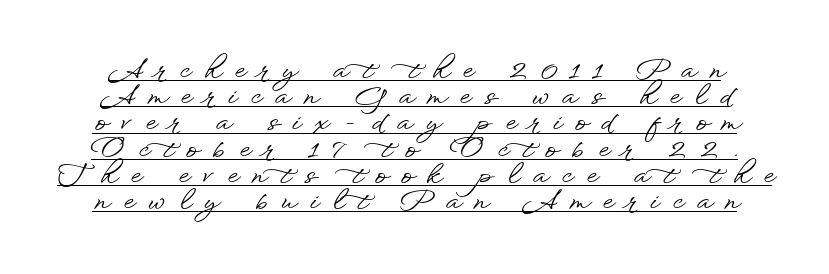
{"underline": "yes", "line_spacing": "tight", "line_spacing_ratio": 0.97, "letter_spacing": "wide", "letter_spacing_em": 0.5, "glyph_px": 27}
